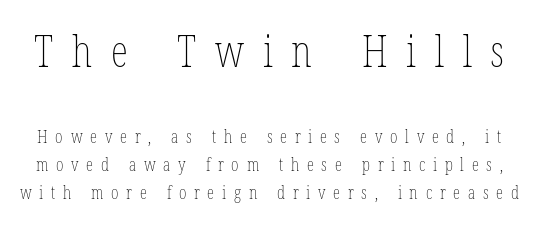
The image shows 44 px thin, condensed type, upright; set normal line spacing (1.56x), unusually wide letter spacing (+0.43 em), not underlined; the first (top) block is 2.44x larger; low stroke contrast and a medium x-height.
